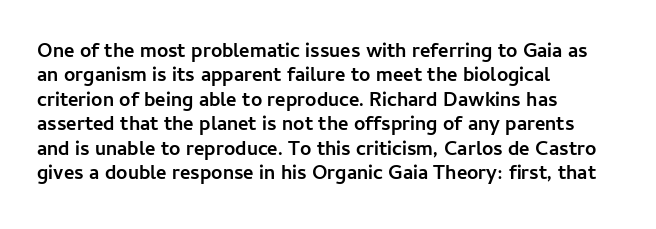
{"italic": "no", "bold": "yes", "underline": "no", "align": "left", "line_spacing_ratio": 1.22, "letter_spacing": "normal", "letter_spacing_em": 0.0, "glyph_px": 20}
